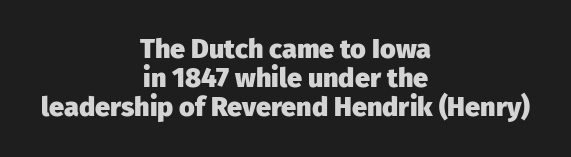
Clear beneath every line of the passage. Is there any slant? The stems are plumb. The leading is snug, giving the passage a crowded texture. Inter-character spacing is left at the font's built-in metrics. Chunky letters — that's bold for sure.
